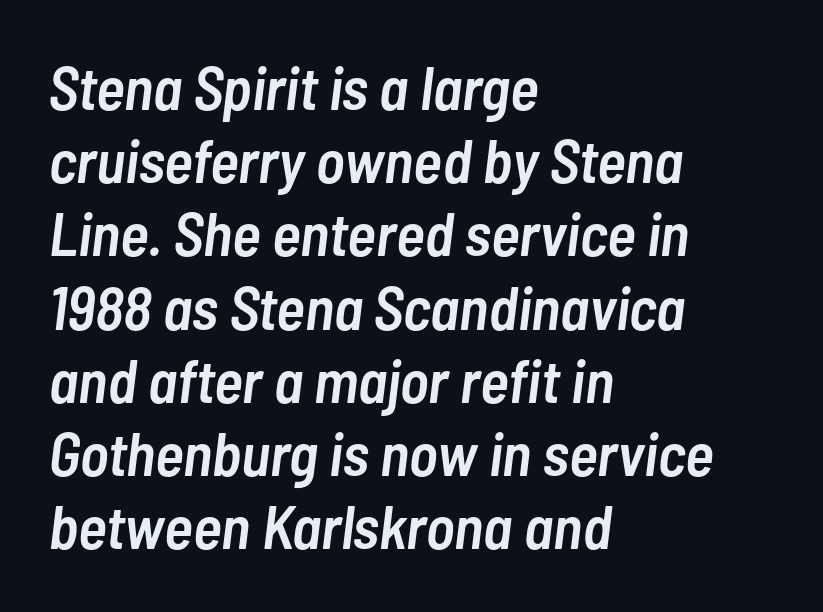
The image shows 61 px semibold, condensed type, italic (leaning right); set left-aligned, line spacing 1.2x, normal letter spacing, not underlined; low stroke contrast and a medium x-height.
